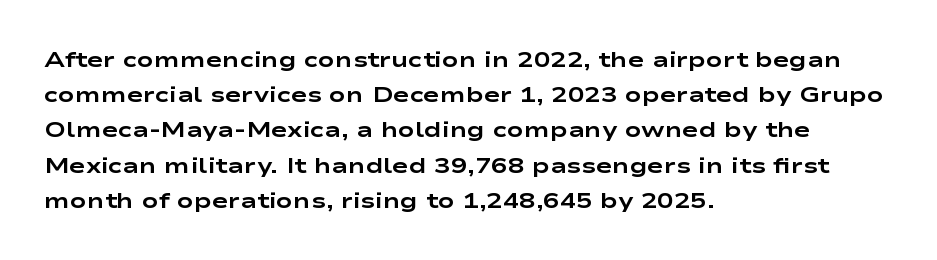
Every row of glyphs begins at an identical x-position on the left. Each word holds together tightly as a unit, with standard inter-letter gaps. What's the leading like? Ordinary, nothing unusual. Nope, not italic — everything's standing straight. The space directly below the letters is spotless.
